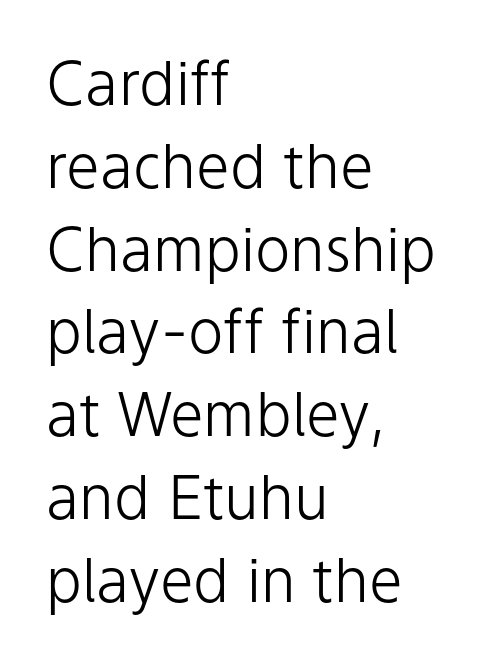
The image shows 60 px light sans-serif type, upright; set left-aligned, normal line spacing (1.38x), normal letter spacing, not underlined; low stroke contrast and a medium x-height.
